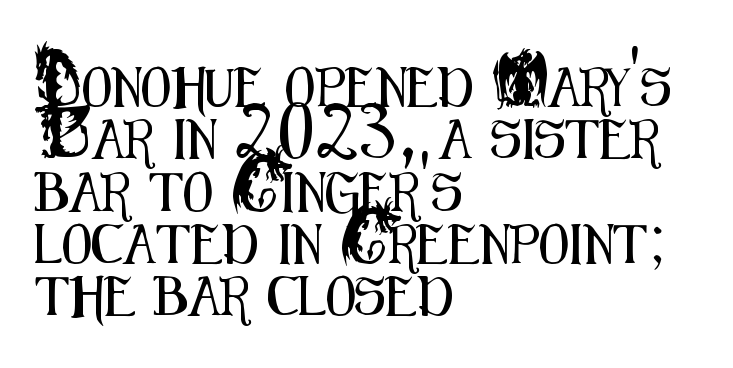
{"serif": "no", "italic": "no", "width": "condensed", "stroke_contrast": "medium", "x_height": "small", "monospaced": "no", "underline": "no", "align": "left", "line_spacing": "normal", "line_spacing_ratio": 1.34, "letter_spacing": "normal", "letter_spacing_em": 0.0, "glyph_px": 39}
